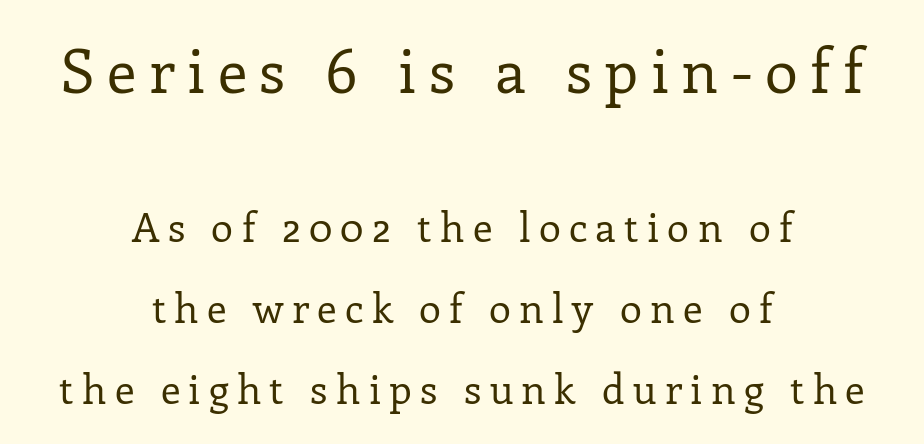
Honestly, there is no underline to notice here at all. The tracking reads as deliberately expanded to a designer's eye. The letters advance in unequal steps, a hallmark of proportional type. The letters carry serifs — small finishing strokes at the ends of their stems.
